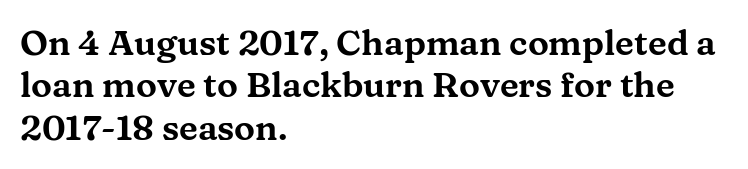
Q: Is the text italic (slanted)? A: No, it is upright.
Q: Is the typeface a serif or a sans-serif typeface? A: Serif.
Q: Is the text underlined? A: No.
Q: How is the paragraph aligned? A: Left-aligned.
Q: Is the spacing between letters normal or unusually wide? A: Normal.
Q: Width (condensed, normal, or wide)? A: Wide.
Q: Stroke contrast? A: Medium.
Q: x-height? A: Medium.
Q: Monospaced? A: No.
